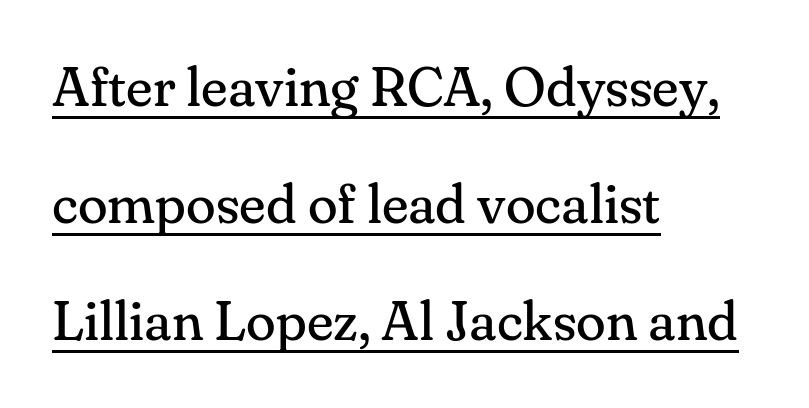
{"serif": "yes", "italic": "no", "bold": "no", "weight": "regular", "width": "normal", "stroke_contrast": "medium", "x_height": "small", "monospaced": "no", "underline": "yes", "align": "left", "line_spacing": "loose", "line_spacing_ratio": 2.13, "letter_spacing": "normal", "letter_spacing_em": 0.0, "glyph_px": 55}
